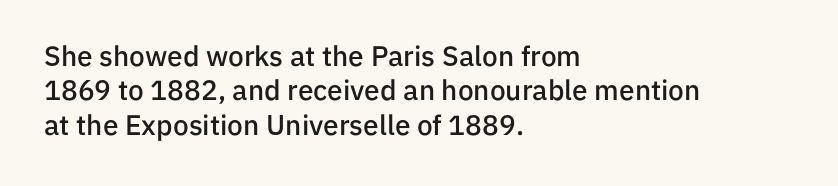
Descender tails drop into unmarked territory. The letters advance in unequal steps, a hallmark of proportional type. The passage is arranged the way most books set body copy — flush left. Are there feet on the stems? There aren't — it's a sans. Here the glyphs are tracked normally, forming tight word shapes. The lettering holds an erect, upright posture throughout.
